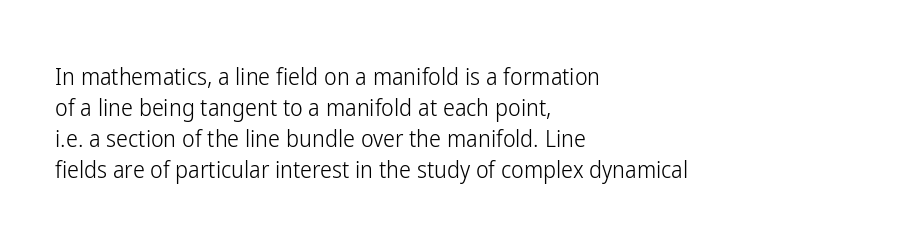
These lines keep a tight, regular rhythm from letter to letter. Notice how descenders clear the ascenders below comfortably — that's standard leading. These lines were composed using upright roman letters. One-word summary of the alignment: left. Nobody drew a line under any word here. The typesetting does not lean heavy: it is not bold.
